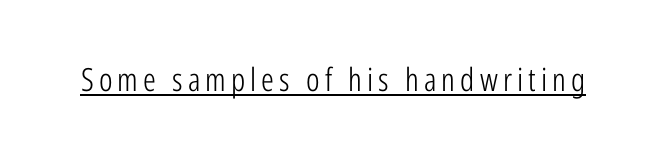
The image shows 32 px light, condensed sans-serif type, upright; set underlined; low stroke contrast and a medium x-height.
